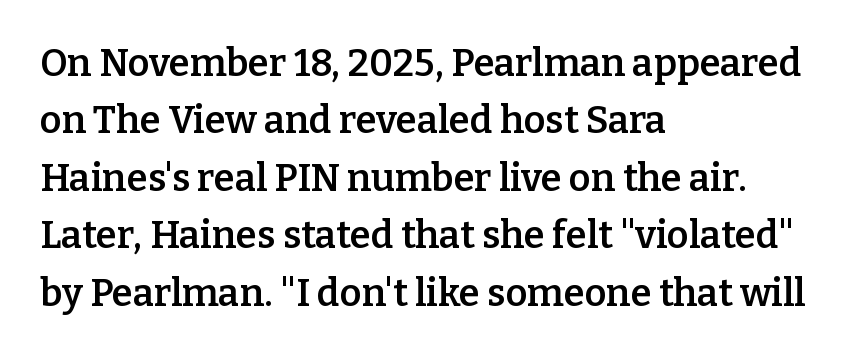
Q: Is the text bold? A: Semi-bold.
Q: Is the text italic (slanted)? A: No, it is upright.
Q: Is the typeface a serif or a sans-serif typeface? A: Serif.
Q: Is the text underlined? A: No.
Q: How is the paragraph aligned? A: Left-aligned.
Q: Is the spacing between letters normal or unusually wide? A: Normal.
Q: Is the spacing between lines tight, normal or loose? A: Normal.
Q: Width (condensed, normal, or wide)? A: Normal.
Q: Stroke contrast? A: Low.
Q: x-height? A: Medium.
Q: Monospaced? A: No.
